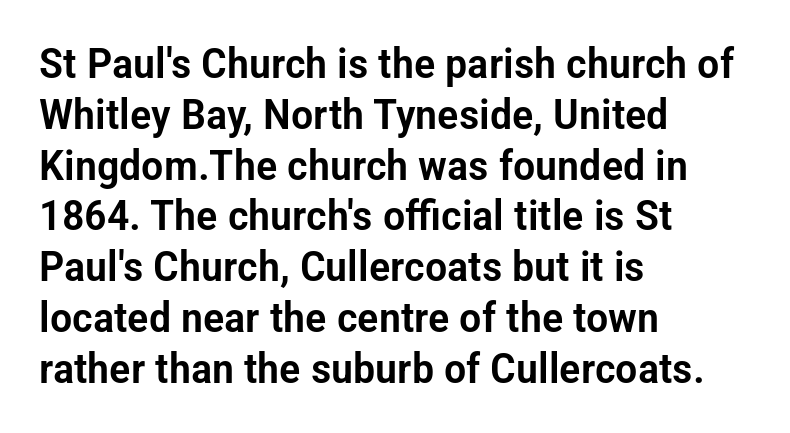
The image shows 42 px condensed sans-serif type, upright; set left-aligned, line spacing 1.21x, normal letter spacing, not underlined; low stroke contrast and a medium x-height.
